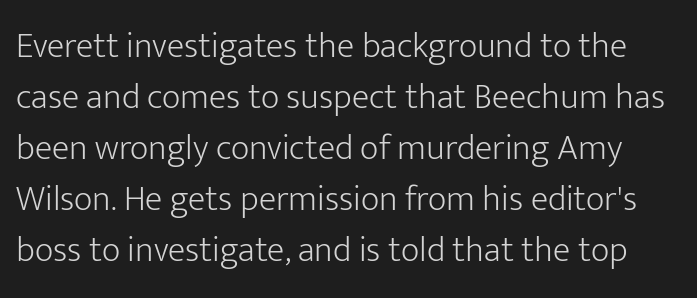
Q: Is the text bold? A: No.
Q: Is the text italic (slanted)? A: No, it is upright.
Q: Is the typeface a serif or a sans-serif typeface? A: Sans-serif.
Q: Is the text underlined? A: No.
Q: Is the spacing between letters normal or unusually wide? A: Normal.
Q: Is the spacing between lines tight, normal or loose? A: Normal.
Q: Width (condensed, normal, or wide)? A: Normal.
Q: Stroke contrast? A: Low.
Q: x-height? A: Medium.
Q: Monospaced? A: No.
